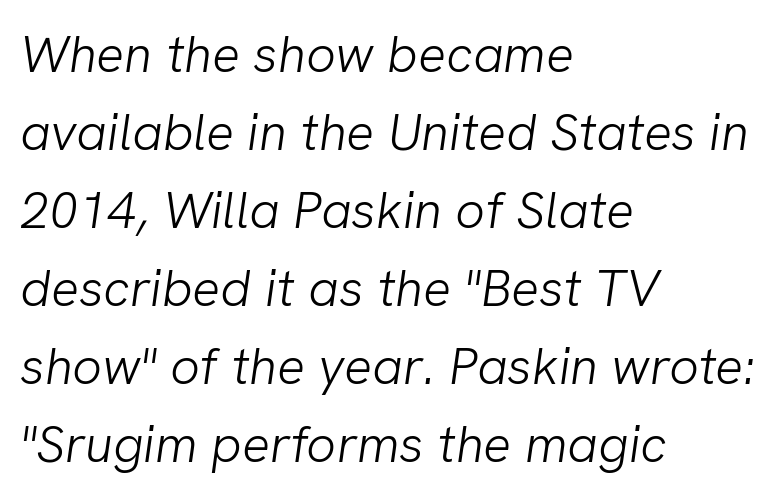
The image shows 52 px light sans-serif type; set left-aligned, normal line spacing (1.5x), normal letter spacing, not underlined; low stroke contrast and a medium x-height.
